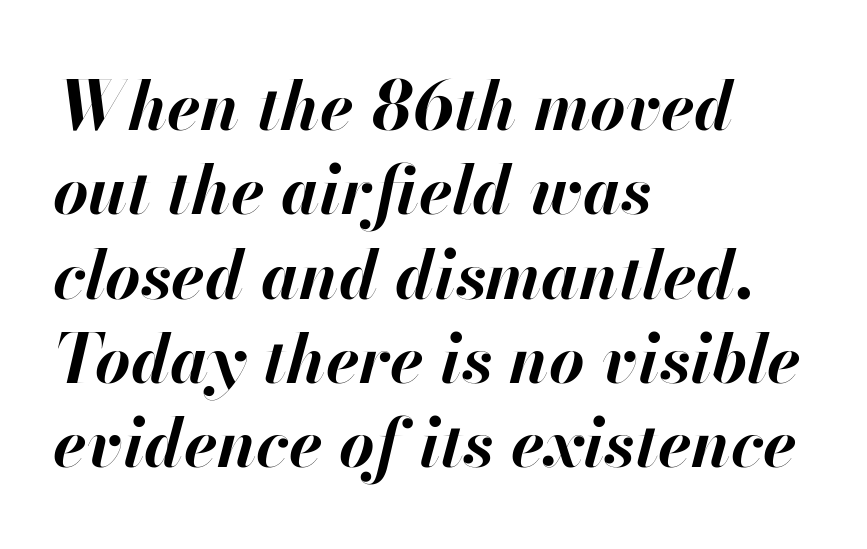
Q: Is the text bold? A: Yes.
Q: Is the text italic (slanted)? A: Yes, it leans right by about 13 degrees.
Q: Is the text underlined? A: No.
Q: How is the paragraph aligned? A: Left-aligned.
Q: Is the spacing between letters normal or unusually wide? A: Normal.
Q: Width (condensed, normal, or wide)? A: Normal.
Q: Stroke contrast? A: High.
Q: x-height? A: Small.
Q: Monospaced? A: No.
